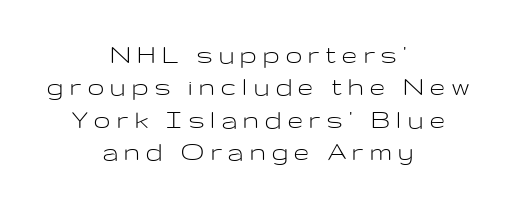
Q: Is the text bold? A: No.
Q: Is the text italic (slanted)? A: No, it is upright.
Q: Is the typeface a serif or a sans-serif typeface? A: Sans-serif.
Q: Is the text underlined? A: No.
Q: How is the paragraph aligned? A: Centered.
Q: Is the spacing between letters normal or unusually wide? A: Unusually wide.
Q: Is the spacing between lines tight, normal or loose? A: Tight.
Q: Width (condensed, normal, or wide)? A: Wide.
Q: Stroke contrast? A: Low.
Q: x-height? A: Medium.
Q: Monospaced? A: No.
